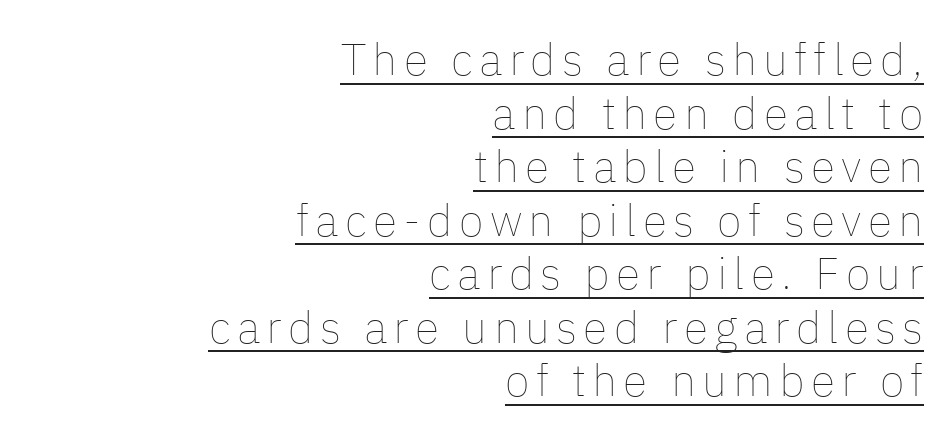
{"italic": "no", "bold": "no", "weight": "thin", "width": "normal", "stroke_contrast": "low", "x_height": "medium", "monospaced": "no", "underline": "yes", "align": "right", "line_spacing_ratio": 1.19, "glyph_px": 45}
